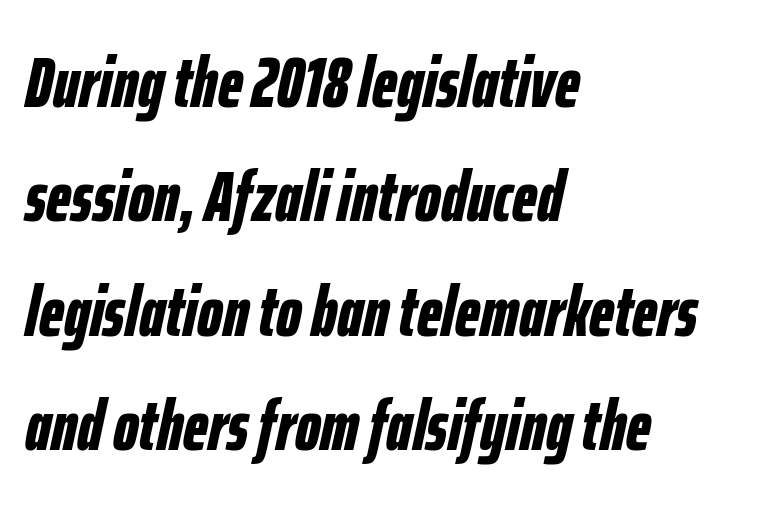
{"italic": "yes", "lean": "right", "slant_degrees": 12, "bold": "yes", "weight": "bold", "width": "condensed", "stroke_contrast": "low", "x_height": "medium", "monospaced": "no", "underline": "no", "align": "left", "line_spacing": "normal", "line_spacing_ratio": 1.59, "letter_spacing": "normal", "letter_spacing_em": 0.0, "glyph_px": 72}
